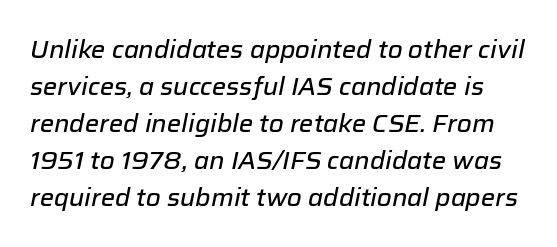
Q: Is the text italic (slanted)? A: Yes, it leans right by about 12 degrees.
Q: Is the text underlined? A: No.
Q: Is the spacing between letters normal or unusually wide? A: Normal.
Q: Is the spacing between lines tight, normal or loose? A: Normal.
